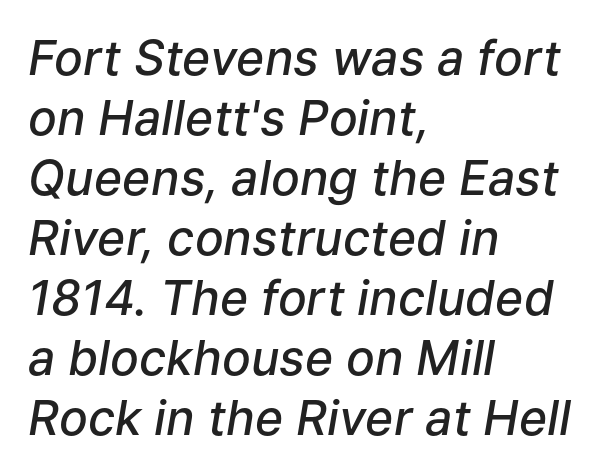
Q: Is the text bold? A: Semi-bold.
Q: Is the text italic (slanted)? A: Yes, it leans right by about 9 degrees.
Q: Is the text underlined? A: No.
Q: How is the paragraph aligned? A: Left-aligned.
Q: Is the spacing between letters normal or unusually wide? A: Normal.
Q: Is the spacing between lines tight, normal or loose? A: Normal.
Q: Width (condensed, normal, or wide)? A: Normal.
Q: Stroke contrast? A: Low.
Q: x-height? A: Medium.
Q: Monospaced? A: No.
